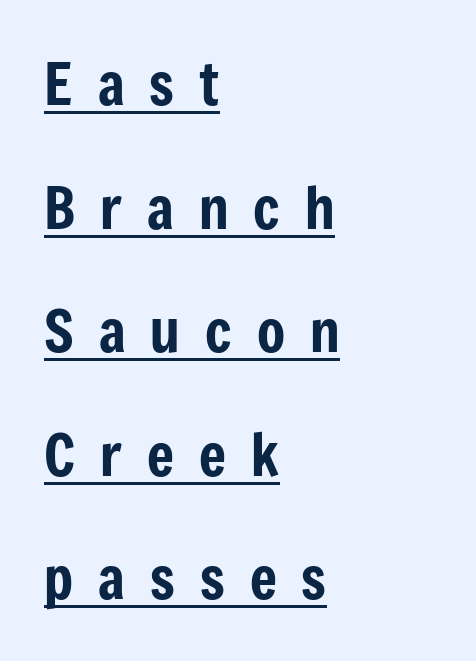
The image shows 58 px condensed sans-serif type, upright; set left-aligned, loose line spacing (2.13x), unusually wide letter spacing (+0.43 em), underlined; low stroke contrast and a medium x-height.
